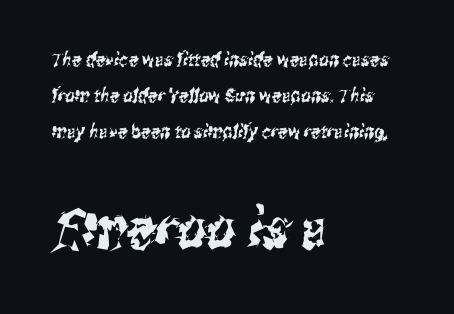
What's the leading like? Stretched, with rows far apart. Standard letterfit; no display-style spreading of the glyphs. Horizontally, the lines are justified to the leading edge only. Font category for this specimen: sans-serif.
